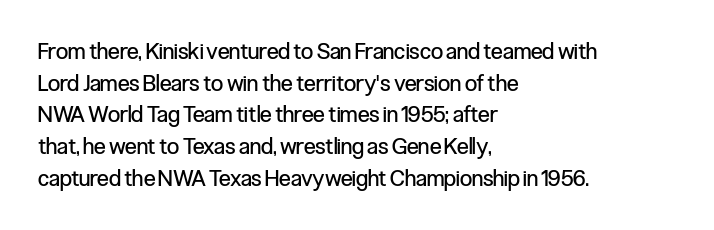
Ordinary non-slanted type is in use. Whoever set this chose a conventional vertical rhythm. Nothing unusual about the tracking: characters are spaced as the font intends. Every row of glyphs begins at an identical x-position on the left.
